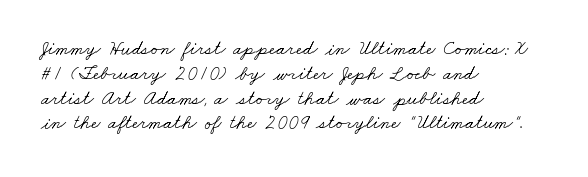
The setting favours the left margin, as ordinary paragraphs usually do. The zone under the glyphs is completely vacant. Weight: not bold — regular or lighter. Glyph-to-glyph distance matches everyday printed text.
